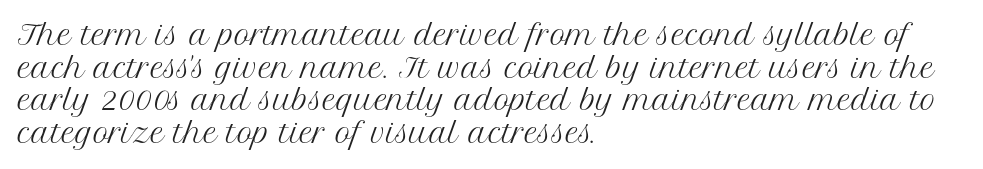
The image shows 27 px text type; set left-aligned, line spacing 1.21x, normal letter spacing, not underlined.
